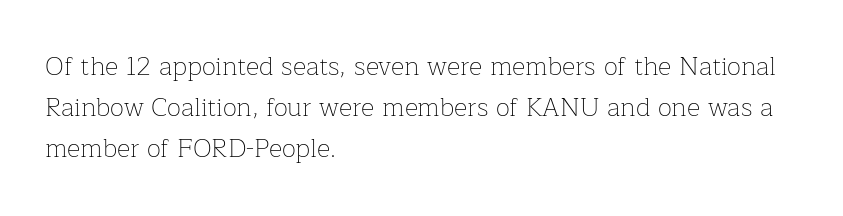
{"italic": "no", "bold": "no", "underline": "no", "align": "left", "line_spacing": "normal", "line_spacing_ratio": 1.58, "letter_spacing": "normal", "letter_spacing_em": 0.0, "glyph_px": 26}
